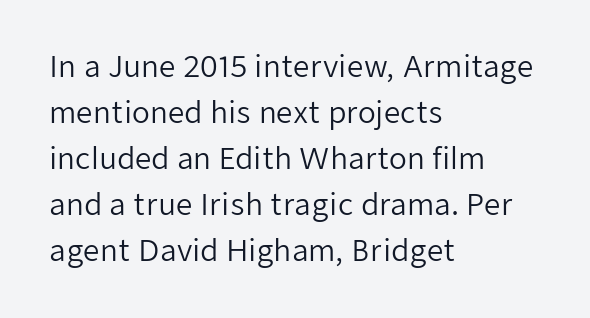
{"serif": "no", "italic": "no", "bold": "no", "weight": "regular", "width": "normal", "stroke_contrast": "low", "x_height": "medium", "monospaced": "no", "underline": "no", "align": "left", "line_spacing": "normal", "line_spacing_ratio": 1.59, "letter_spacing": "normal", "letter_spacing_em": 0.0, "glyph_px": 29}
